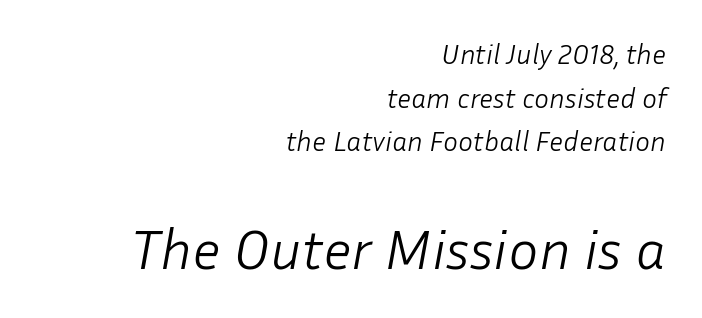
Small over large — that's the arrangement of the two blocks here. Notice how descenders clear the ascenders below comfortably — that's standard leading. This rendering features lettering with no underline. When letters slant like this, we call the style italic. Each letter keeps its own natural width here, so spacing adapts to shape. The setting favours the right margin, as signatures and pull-quotes sometimes do.
